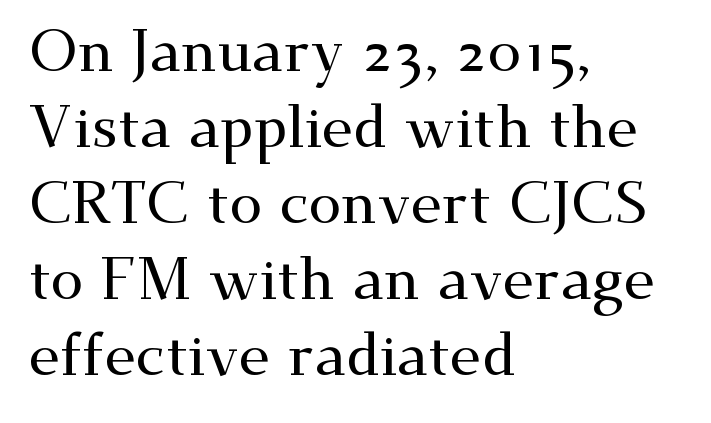
The image shows 59 px wide serif type, upright; set left-aligned, normal line spacing (1.29x), normal letter spacing, not underlined; medium stroke contrast and a small x-height.
